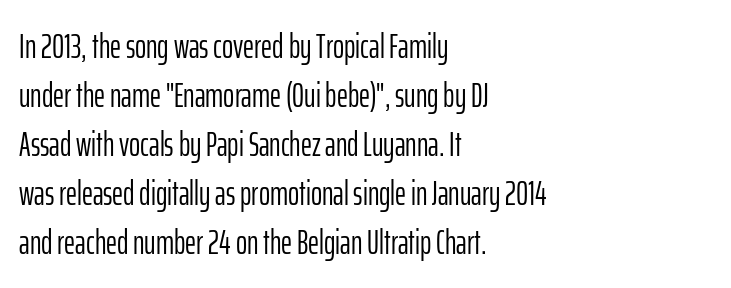
You could not count columns in this text — the font is proportionally spaced. Line starts are locked; line ends wander. Descenders hang freely into open space. Short note: letters normally spaced. No feet cap the strokes, marking this as sans-serif type. Weight: regular or lighter.
